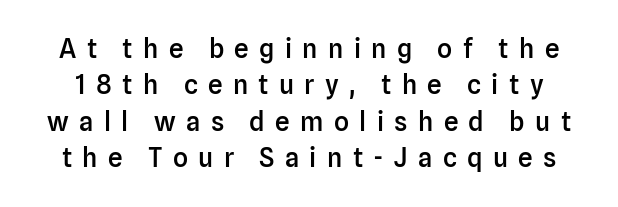
{"italic": "no", "bold": "semi", "underline": "no", "line_spacing": "normal", "line_spacing_ratio": 1.4, "letter_spacing": "wide", "letter_spacing_em": 0.4, "glyph_px": 26}
